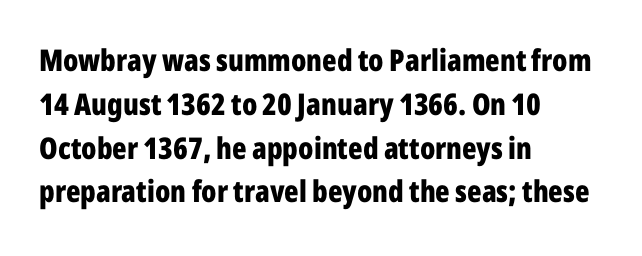
A classic flush-left, rag-right setting is used for this passage. Posture: upright roman. Note the varied advance widths — an 'i' is clearly narrower than an 'm'. Bold? Absolutely — the strokes are thick and heavy. The type is set solid horizontally, with unmodified tracking.
